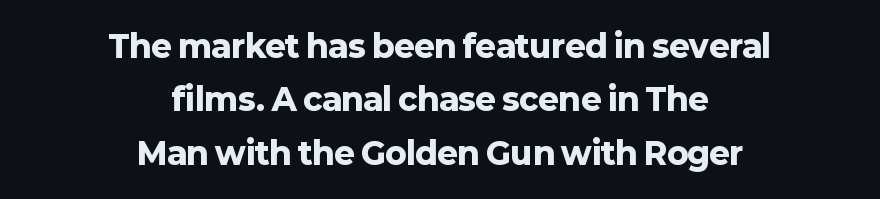
Italic: no, the glyphs are upright roman. Summary of weight: heavy, a full bold. Each letter keeps its own natural width here, so spacing adapts to shape. Nothing unusual about the tracking: characters are spaced as the font intends.
